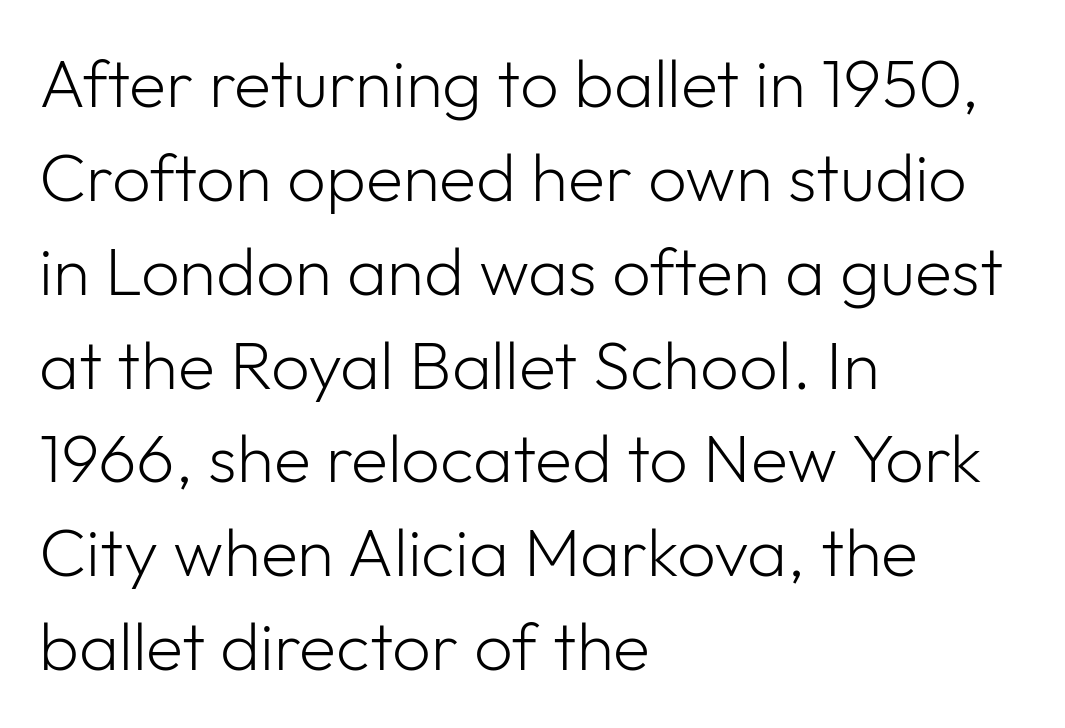
Nobody touched the tracking dial on this one. Letters rest on an invisible, unmarked baseline. The rag falls on the right side of this text block. Whoever set this chose a conventional vertical rhythm.
